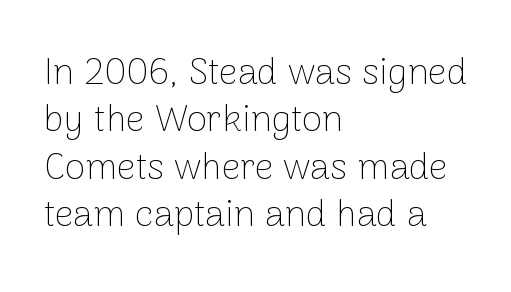
Underline: absent. Horizontally, the lines are justified to the leading edge only. Each letter keeps its own natural width here, so spacing adapts to shape. This is sans-serif lettering, the kind often seen on screens and signage. Vertically, the passage feels balanced, rows spaced as you'd expect. A typesetter would call this zero additional tracking.
